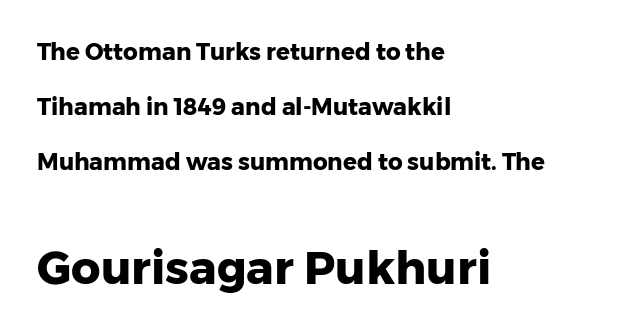
The image shows 46 px heavy sans-serif type, upright; set left-aligned, loose line spacing (2.4x), normal letter spacing, not underlined; the second (bottom) block is 2.0x larger; low stroke contrast and a medium x-height.
